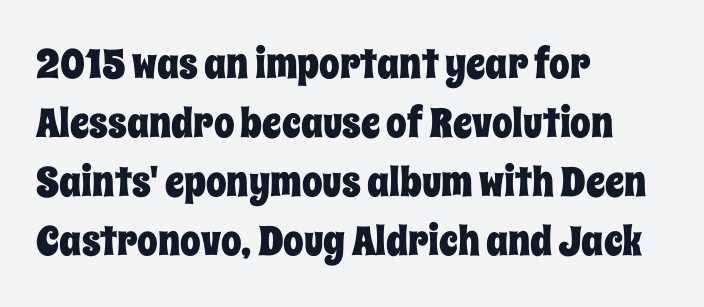
{"italic": "no", "width": "condensed", "stroke_contrast": "low", "x_height": "large", "monospaced": "no", "underline": "no", "align": "left", "line_spacing": "normal", "line_spacing_ratio": 1.44, "letter_spacing": "normal", "letter_spacing_em": 0.0, "glyph_px": 41}
